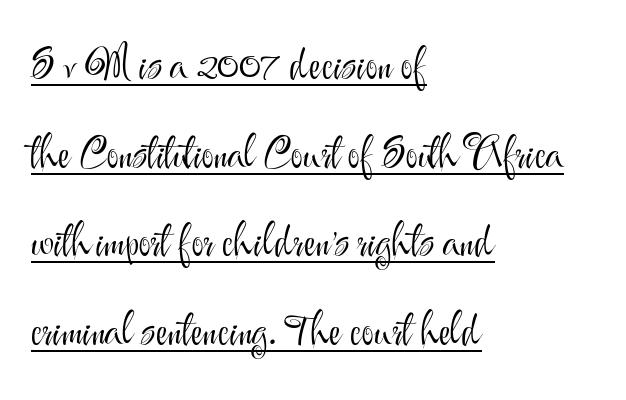
Q: Is the text bold? A: No.
Q: Is the typeface a serif or a sans-serif typeface? A: Sans-serif.
Q: Is the text underlined? A: Yes.
Q: How is the paragraph aligned? A: Left-aligned.
Q: Is the spacing between letters normal or unusually wide? A: Normal.
Q: Is the spacing between lines tight, normal or loose? A: Loose.
Q: Width (condensed, normal, or wide)? A: Normal.
Q: Stroke contrast? A: Medium.
Q: x-height? A: Small.
Q: Monospaced? A: No.
